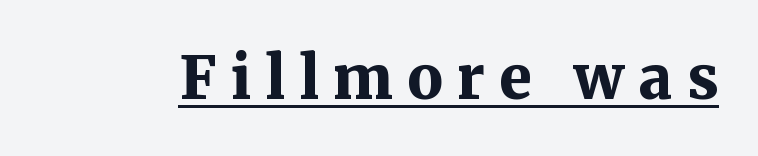
Q: Is the text bold? A: Yes.
Q: Is the text italic (slanted)? A: No, it is upright.
Q: Is the typeface a serif or a sans-serif typeface? A: Serif.
Q: Is the text underlined? A: Yes.
Q: Is the spacing between letters normal or unusually wide? A: Unusually wide.
Q: Width (condensed, normal, or wide)? A: Normal.
Q: Stroke contrast? A: Medium.
Q: x-height? A: Medium.
Q: Monospaced? A: No.
